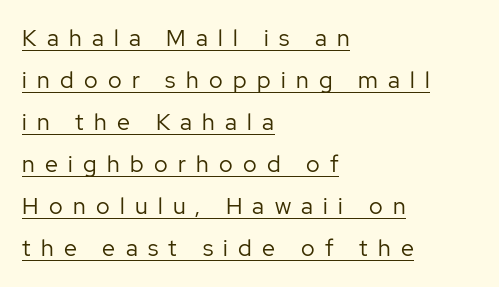
{"italic": "no", "bold": "no", "underline": "yes", "align": "left", "line_spacing_ratio": 1.83, "letter_spacing": "wide", "letter_spacing_em": 0.45, "glyph_px": 23}
